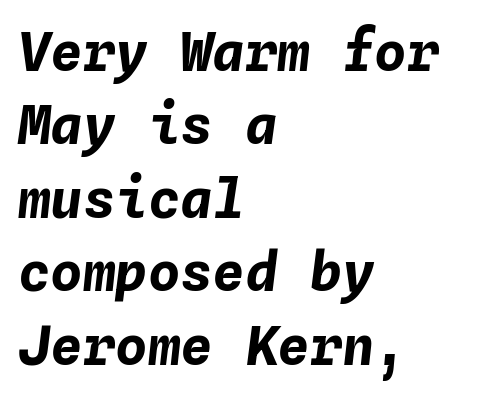
The image shows 54 px bold type, italic (leaning right), monospaced; set left-aligned, normal line spacing (1.36x), normal letter spacing, not underlined; low stroke contrast and a medium x-height.
